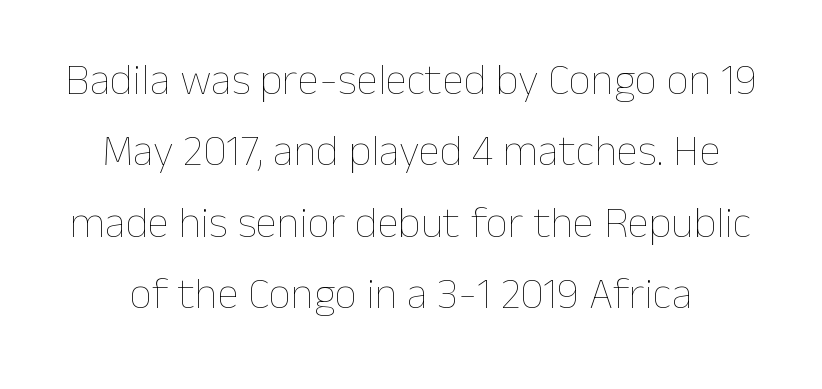
Posture: upright roman. Weight: not bold — regular or lighter. You could call the tracking neutral — neither tight nor loose. The passage shown is typed in a proportional face where columns would drift.
